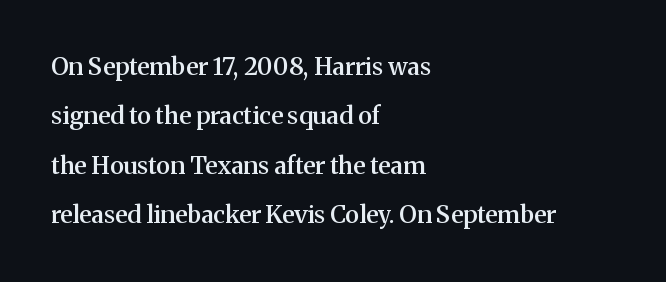
Just letters on the line, the space beneath them empty. Visually the block forms a straight wall on the left and a jagged coastline on the right. Inter-character spacing is left at the font's built-in metrics. Is there any slant? The stems are plumb. Compared with an ordinary text face, these strokes are moderately heavier — a semibold. Whoever set this chose breathing room over compactness in the vertical rhythm.
